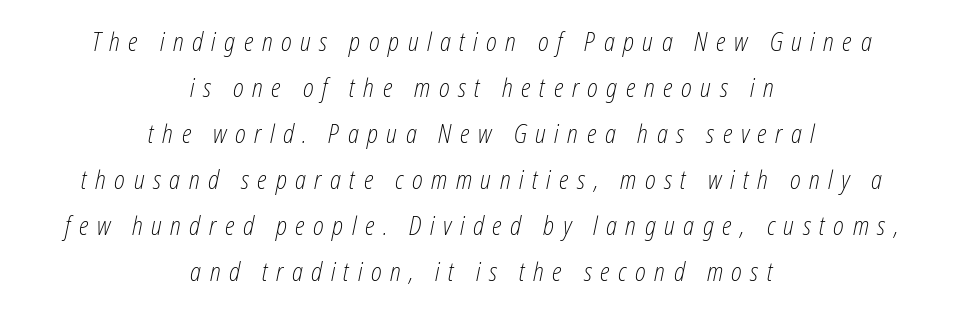
Visually the block forms a symmetrical silhouette, jagged on both flanks. Descenders are the only things crossing below the line. The whole block is typeset with a tilt. The cut favours lightness, reaching ordinary text weight at its darkest. Caption: expanded tracking, letters set apart.
